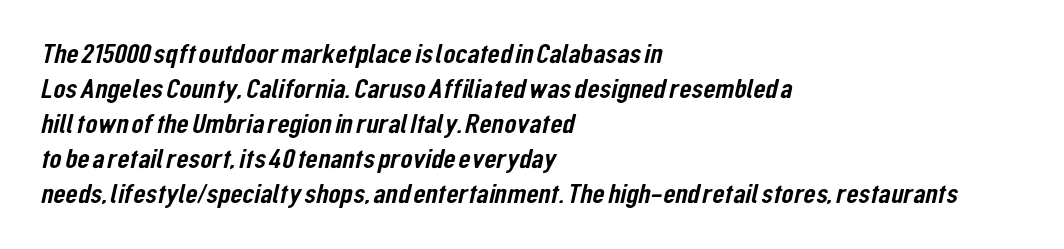
Q: Is the typeface a serif or a sans-serif typeface? A: Sans-serif.
Q: Is the text underlined? A: No.
Q: How is the paragraph aligned? A: Left-aligned.
Q: Is the spacing between letters normal or unusually wide? A: Normal.
Q: Is the spacing between lines tight, normal or loose? A: Normal.
Q: Width (condensed, normal, or wide)? A: Condensed.
Q: Stroke contrast? A: Low.
Q: x-height? A: Medium.
Q: Monospaced? A: No.
